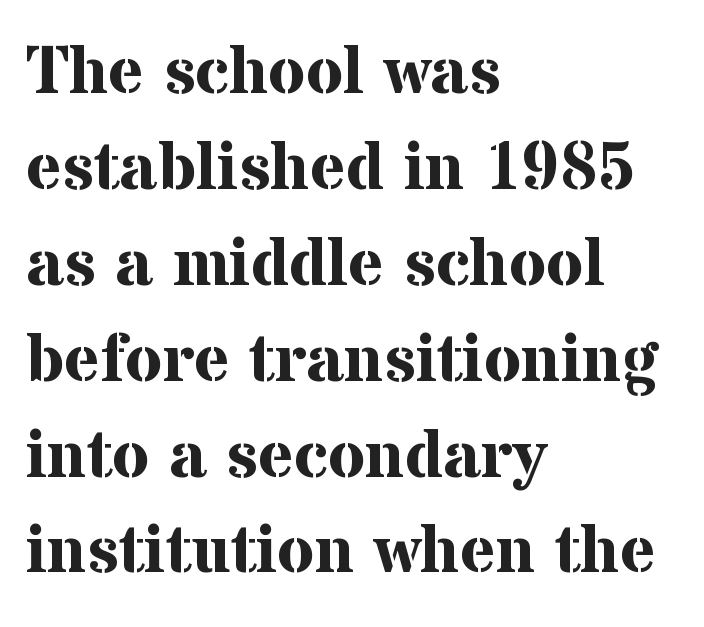
The image shows 68 px bold serif type, upright; set left-aligned, normal line spacing (1.41x), normal letter spacing, not underlined; medium stroke contrast and a medium x-height.
